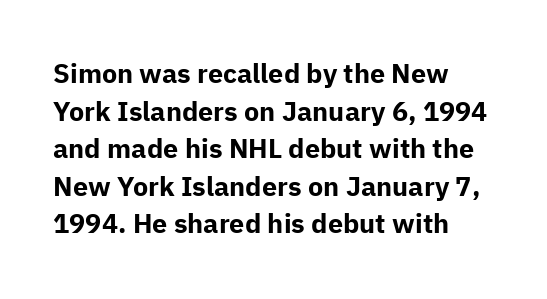
Its strokes are broad and dark, the hallmark of bold type. The letterforms sit shoulder to shoulder at normal distance. Horizontal alignment here is leftward, the default for most running prose. Each new line begins a customary step beneath the previous one. Has an underline been added? It has not. Characters remain perfectly vertical along every line.
